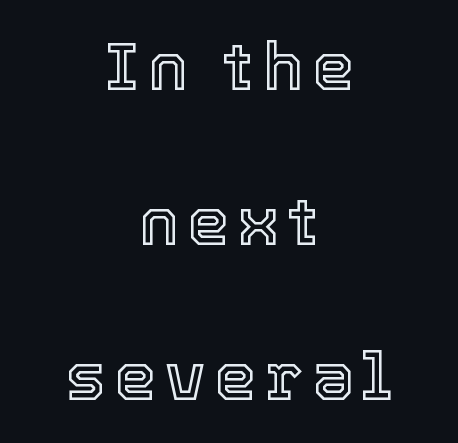
The image shows 67 px text type, upright; set centered, loose line spacing (2.31x), not underlined; a medium x-height.
